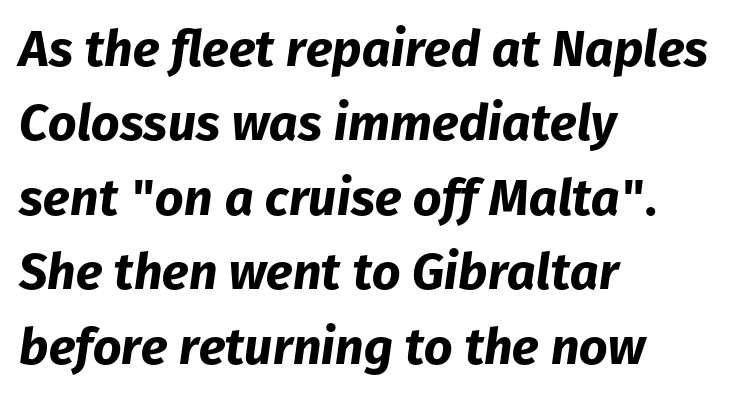
Typeset ragged right — the left edge is the straight one. Weight check: bold — yes, fully. Note the varied advance widths — an 'i' is clearly narrower than an 'm'. You can tell it's italic because the verticals aren't actually vertical.
